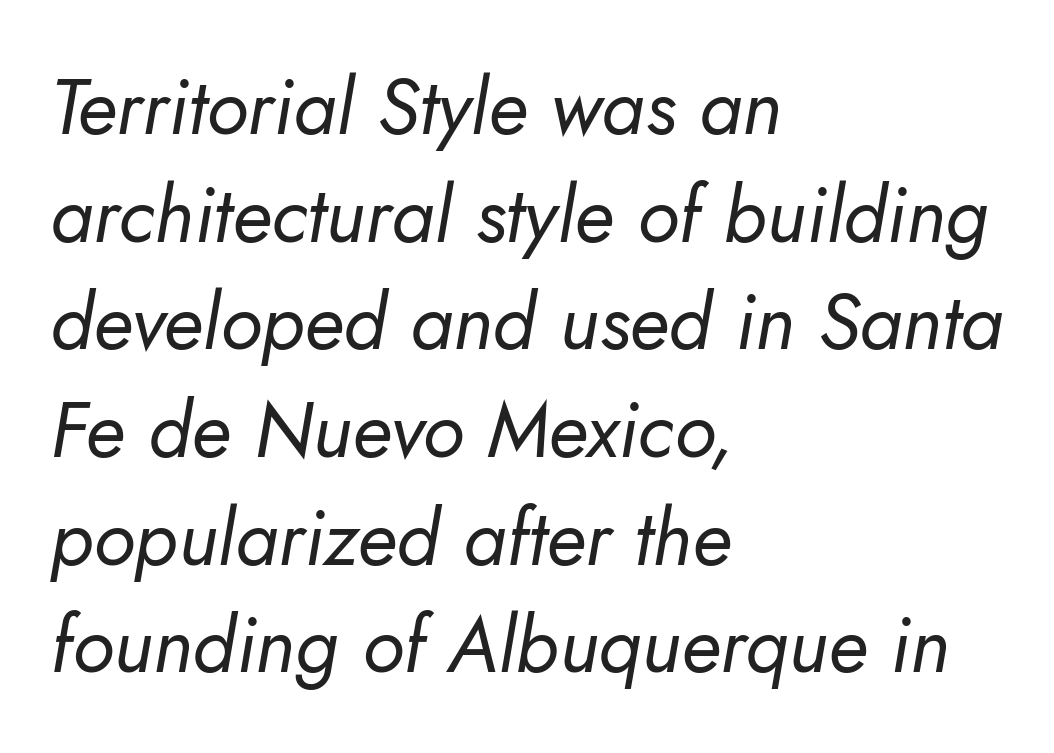
Is this a fixed-width face? No — the glyphs have proportional, varying widths. No extra tracking has been applied to these lines. When letters slant like this, we call the style italic. The space beneath each line is pristine and unruled.
